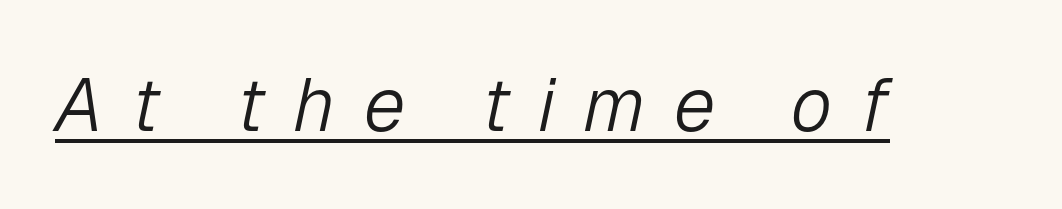
Q: Is the text bold? A: No.
Q: Is the text italic (slanted)? A: Yes, it leans right by about 12 degrees.
Q: Is the text underlined? A: Yes.
Q: Is the spacing between letters normal or unusually wide? A: Unusually wide.
Q: Width (condensed, normal, or wide)? A: Normal.
Q: Stroke contrast? A: Low.
Q: x-height? A: Medium.
Q: Monospaced? A: No.
